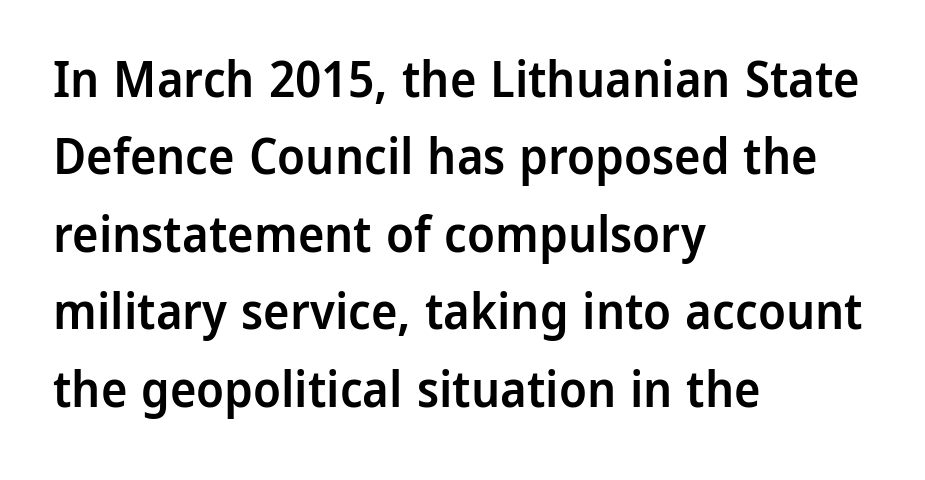
Q: Is the text bold? A: Semi-bold.
Q: Is the text italic (slanted)? A: No, it is upright.
Q: Is the typeface a serif or a sans-serif typeface? A: Sans-serif.
Q: Is the text underlined? A: No.
Q: How is the paragraph aligned? A: Left-aligned.
Q: Is the spacing between letters normal or unusually wide? A: Normal.
Q: Is the spacing between lines tight, normal or loose? A: Normal.
Q: Width (condensed, normal, or wide)? A: Normal.
Q: Stroke contrast? A: Low.
Q: x-height? A: Medium.
Q: Monospaced? A: No.
